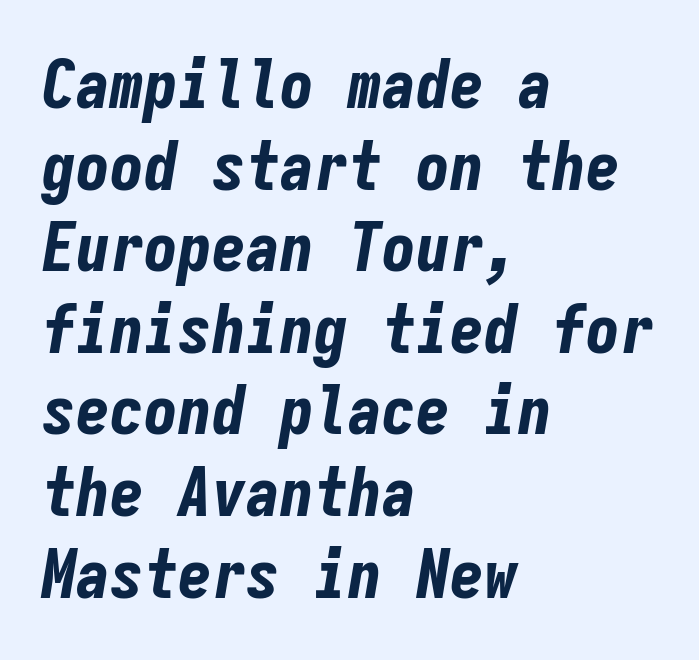
The image shows 68 px bold, condensed type, italic (leaning right), monospaced; set left-aligned, line spacing 1.2x, normal letter spacing, not underlined; low stroke contrast and a medium x-height.
